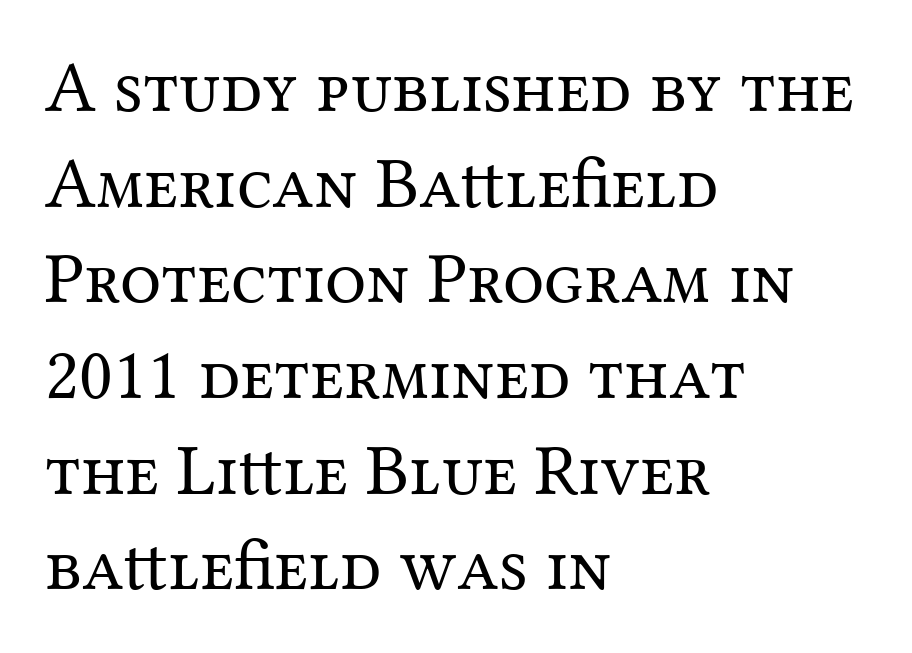
The image shows 73 px regular-weight serif type, upright; set left-aligned, normal line spacing (1.31x), normal letter spacing, not underlined; medium stroke contrast and a medium x-height.
